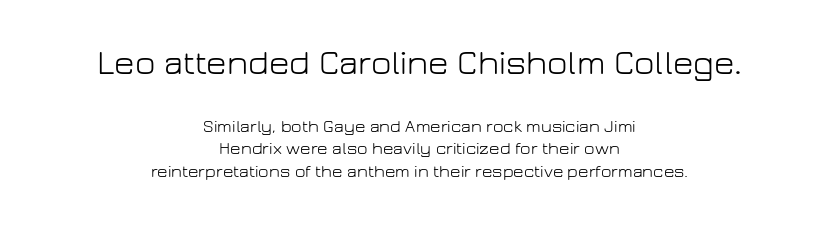
Clear beneath every line of the passage. Observe the absence of serifs on each vertical stroke in this sample. The tracking reads as untouched default to a designer's eye. Do the letters lean? They stand straight.
